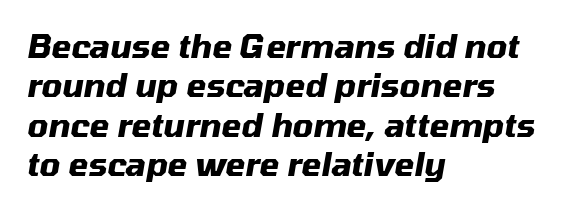
How are the letters spaced? Ordinarily, with no added tracking. Descenders hang freely into open space. The rag falls on the right side of this text block. This sample uses an oblique cut, with every glyph tilted off the vertical.
